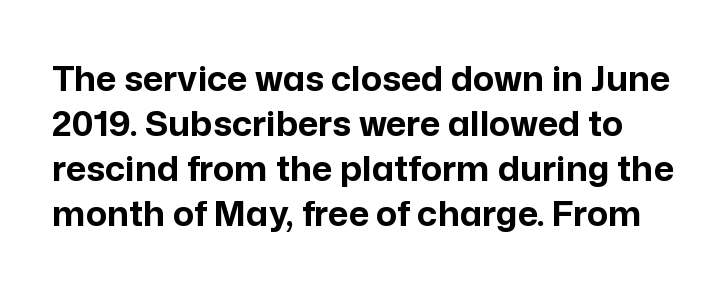
Q: Is the text bold? A: Yes.
Q: Is the text italic (slanted)? A: No, it is upright.
Q: Is the typeface a serif or a sans-serif typeface? A: Sans-serif.
Q: Is the text underlined? A: No.
Q: Is the spacing between letters normal or unusually wide? A: Normal.
Q: Is the spacing between lines tight, normal or loose? A: Normal.
Q: Width (condensed, normal, or wide)? A: Normal.
Q: Stroke contrast? A: Low.
Q: x-height? A: Medium.
Q: Monospaced? A: No.
